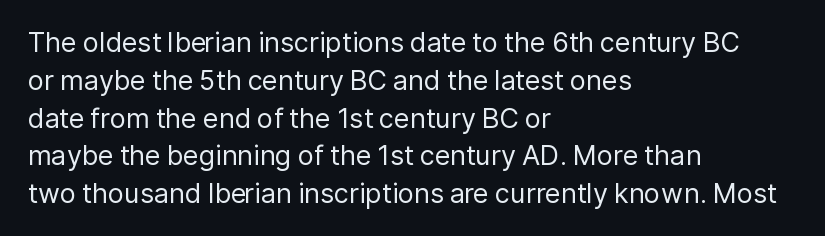
Short note: letters normally spaced. These lines are set flush left with a ragged right edge. The passage shown is not bold in any degree. Rows of type keep a routine distance in the vertical direction. This is the regular roman posture of the typeface.
